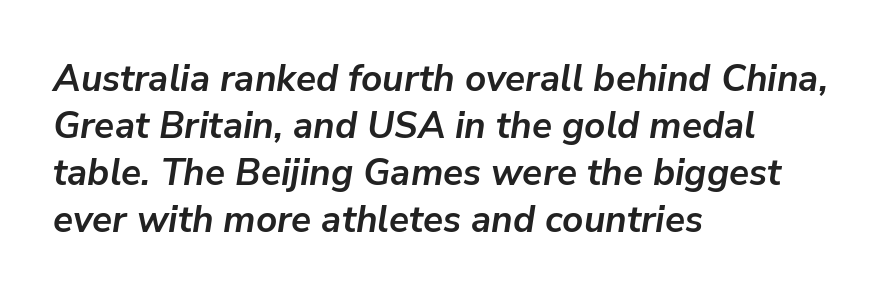
{"italic": "yes", "lean": "right", "slant_degrees": 9, "bold": "yes", "weight": "semibold", "width": "normal", "stroke_contrast": "low", "x_height": "medium", "monospaced": "no", "underline": "no", "align": "left", "line_spacing": "normal", "line_spacing_ratio": 1.27, "letter_spacing": "normal", "letter_spacing_em": 0.0, "glyph_px": 37}
